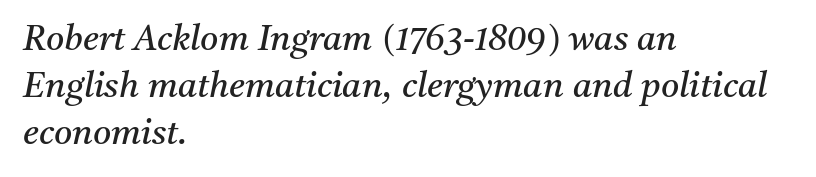
{"serif": "yes", "italic": "yes", "lean": "right", "slant_degrees": 11, "bold": "no", "weight": "regular", "width": "normal", "stroke_contrast": "medium", "x_height": "medium", "monospaced": "no", "underline": "no", "align": "left", "line_spacing": "normal", "line_spacing_ratio": 1.35, "letter_spacing": "normal", "letter_spacing_em": 0.0, "glyph_px": 35}
